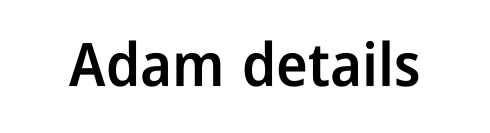
Do the characters align in a grid? No, the font is proportional. The rendering uses a semibold face; strokes are thickened but not to full bold. The string is rendered with underlining switched off. When letters stand straight like this, we call the style roman or upright. Default kerning and tracking; the words read as compact shapes. Classification — sans serif.
